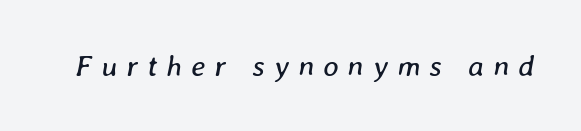
{"italic": "yes", "lean": "right", "slant_degrees": 8, "bold": "no", "weight": "regular", "width": "normal", "stroke_contrast": "low", "x_height": "medium", "monospaced": "no", "underline": "no", "letter_spacing": "wide", "letter_spacing_em": 0.3, "glyph_px": 30}
